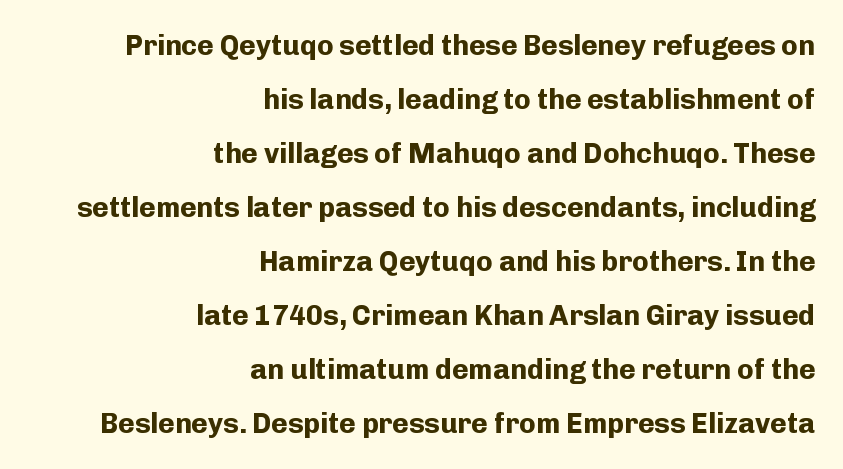
Q: Is the text bold? A: Yes.
Q: Is the text italic (slanted)? A: No, it is upright.
Q: Is the typeface a serif or a sans-serif typeface? A: Sans-serif.
Q: Is the text underlined? A: No.
Q: How is the paragraph aligned? A: Right-aligned.
Q: Is the spacing between letters normal or unusually wide? A: Normal.
Q: Is the spacing between lines tight, normal or loose? A: Loose.
Q: Width (condensed, normal, or wide)? A: Normal.
Q: Stroke contrast? A: Low.
Q: x-height? A: Medium.
Q: Monospaced? A: No.
